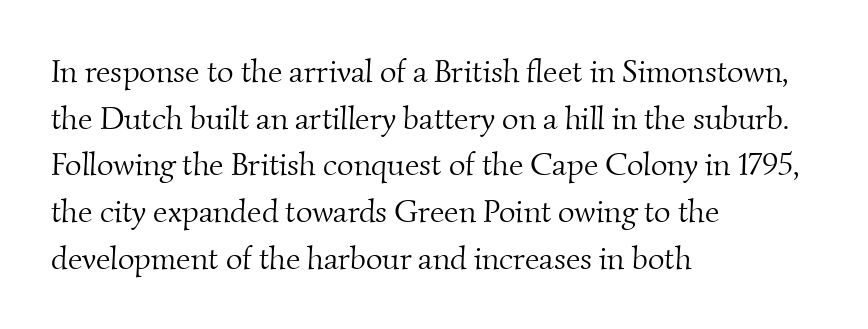
The space between consecutive lines is moderate. Check where the strokes stop: tiny serifs finish them off. Honestly, the letter spacing is just normal — you wouldn't notice it. This rendering features lettering with no underline. This is not heavy type; no bold has been used.
